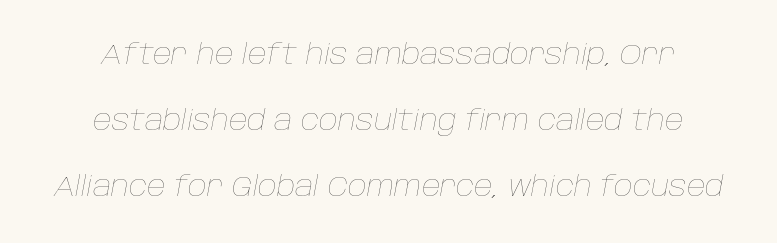
Q: Is the text bold? A: No.
Q: Is the text italic (slanted)? A: Yes, it leans right by about 10 degrees.
Q: Is the text underlined? A: No.
Q: How is the paragraph aligned? A: Centered.
Q: Is the spacing between letters normal or unusually wide? A: Normal.
Q: Is the spacing between lines tight, normal or loose? A: Loose.
Q: Width (condensed, normal, or wide)? A: Normal.
Q: Stroke contrast? A: Low.
Q: x-height? A: Large.
Q: Monospaced? A: No.
